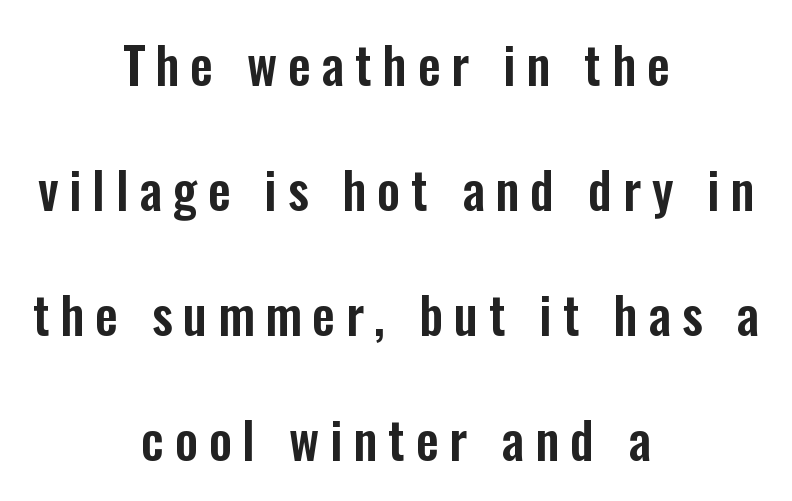
Q: Is the text italic (slanted)? A: No, it is upright.
Q: Is the typeface a serif or a sans-serif typeface? A: Sans-serif.
Q: Is the text underlined? A: No.
Q: How is the paragraph aligned? A: Centered.
Q: Is the spacing between letters normal or unusually wide? A: Unusually wide.
Q: Is the spacing between lines tight, normal or loose? A: Loose.
Q: Width (condensed, normal, or wide)? A: Condensed.
Q: Stroke contrast? A: Low.
Q: x-height? A: Medium.
Q: Monospaced? A: No.
